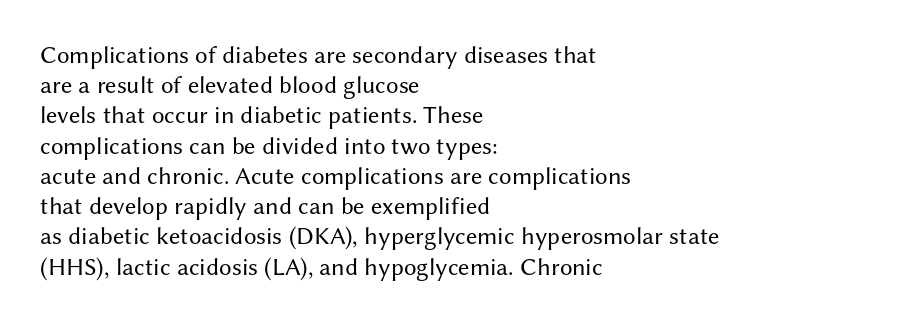
The image shows 25 px text type, upright; set left-aligned, line spacing 1.21x, normal letter spacing, not underlined.
